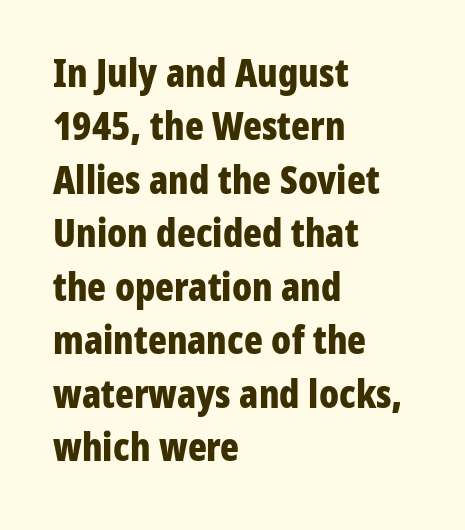
On the weight axis this lands at bold, roughly 700. Spacing between characters is what you'd get straight out of the box. Spacing verdict: proportional, widths tailored to each character. Just letters on the line, the space beneath them empty. Posture: upright roman. The ragged edge is on the right, which tells us the setting is flush left.
